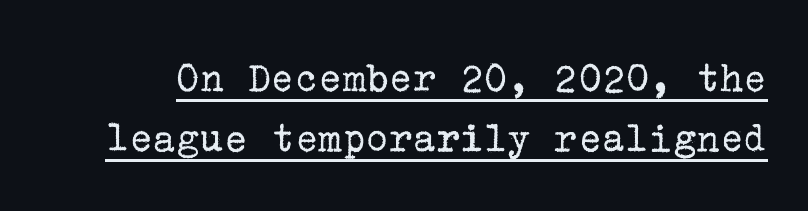
The image shows 44 px regular-weight serif type, upright; set normal line spacing (1.36x), normal letter spacing, underlined; low stroke contrast and a medium x-height.
